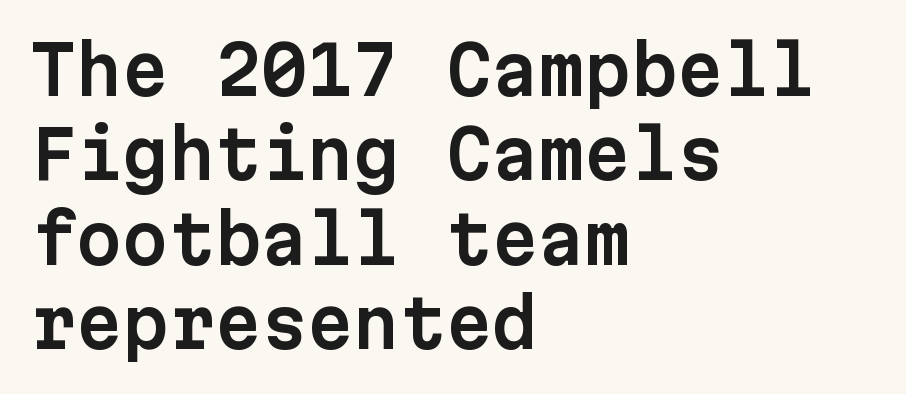
{"serif": "no", "italic": "no", "width": "normal", "stroke_contrast": "low", "x_height": "medium", "monospaced": "yes", "underline": "no", "align": "left", "line_spacing": "normal", "line_spacing_ratio": 1.28, "letter_spacing": "normal", "letter_spacing_em": 0.0, "glyph_px": 66}
